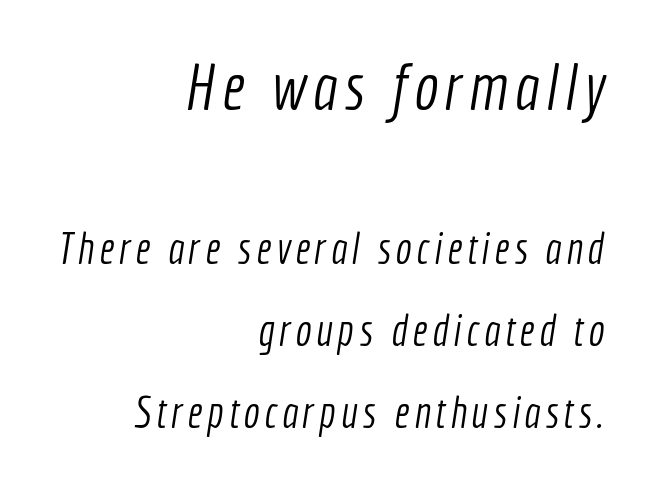
The image shows 65 px light, condensed sans-serif type; set right-aligned, loose line spacing (1.9x), not underlined; the first (top) block is 1.51x larger; a medium x-height.
